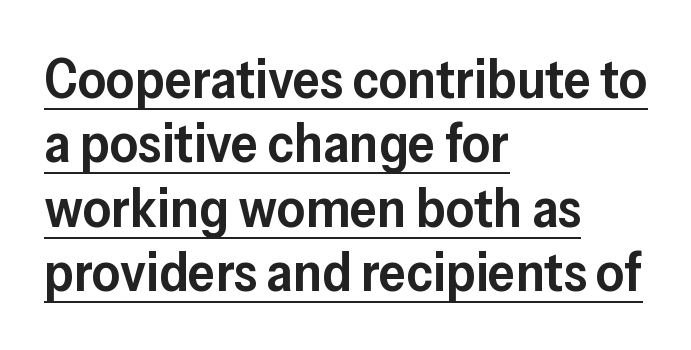
The image shows 55 px semibold sans-serif type, upright; set left-aligned, line spacing 1.17x, normal letter spacing, underlined; low stroke contrast and a medium x-height.
